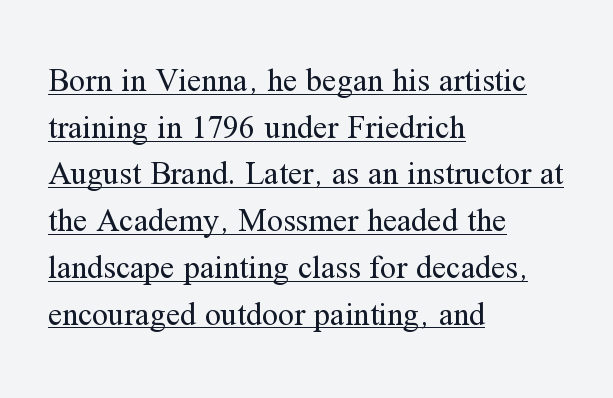
A normal amount of white space separates one row of letters from the next. Notice how a bar underscores the lettering throughout. No heavy texture on the line: the type isn't bold. Nobody touched the tracking dial on this one. This sample uses a serif face. Looks like regular typesetting: each glyph gets only the width it needs.
